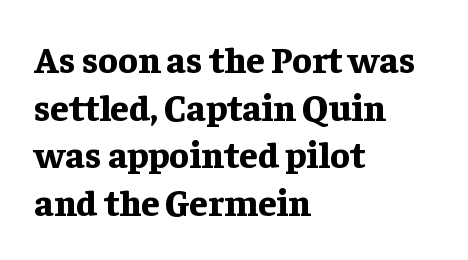
Q: Is the text bold? A: Yes.
Q: Is the text italic (slanted)? A: No, it is upright.
Q: Is the typeface a serif or a sans-serif typeface? A: Serif.
Q: Is the text underlined? A: No.
Q: How is the paragraph aligned? A: Left-aligned.
Q: Is the spacing between letters normal or unusually wide? A: Normal.
Q: Is the spacing between lines tight, normal or loose? A: Normal.
Q: Width (condensed, normal, or wide)? A: Normal.
Q: Stroke contrast? A: Low.
Q: x-height? A: Medium.
Q: Monospaced? A: No.
